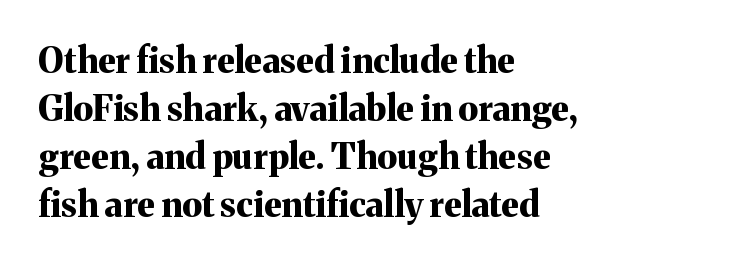
The image shows 35 px bold serif type, upright; set left-aligned, normal line spacing (1.37x), normal letter spacing, not underlined; medium stroke contrast and a medium x-height.
